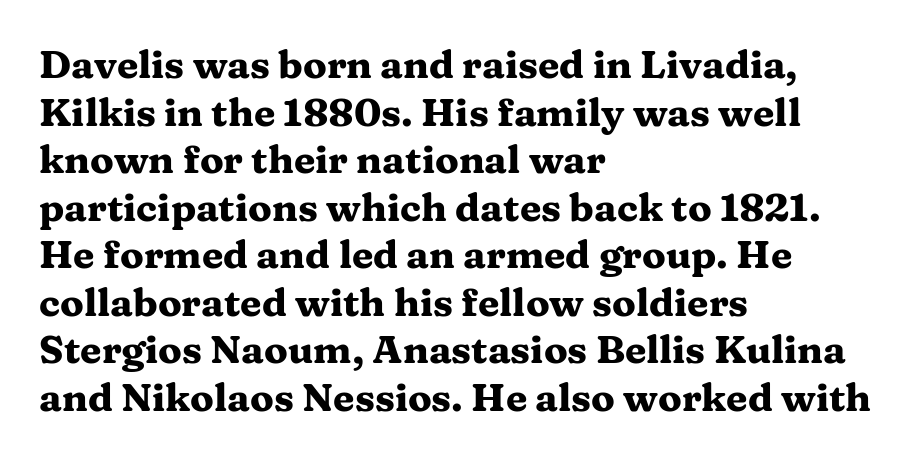
The image shows 39 px heavy, wide serif type, upright; set left-aligned, line spacing 1.22x, normal letter spacing, not underlined; medium stroke contrast and a medium x-height.
